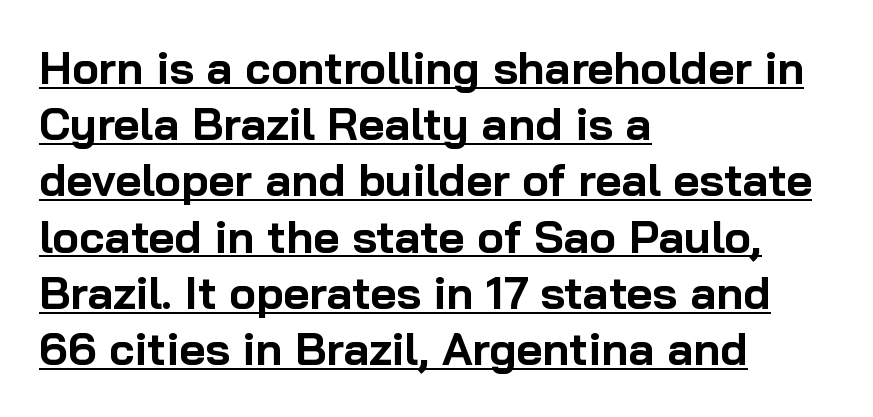
{"serif": "no", "italic": "no", "bold": "yes", "weight": "bold", "width": "normal", "stroke_contrast": "low", "x_height": "medium", "monospaced": "no", "underline": "yes", "align": "left", "line_spacing": "normal", "line_spacing_ratio": 1.25, "letter_spacing": "normal", "letter_spacing_em": 0.0, "glyph_px": 45}
